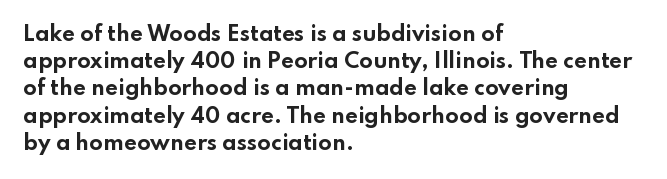
Q: Is the text bold? A: Yes.
Q: Is the text italic (slanted)? A: No, it is upright.
Q: Is the text underlined? A: No.
Q: How is the paragraph aligned? A: Left-aligned.
Q: Is the spacing between letters normal or unusually wide? A: Normal.
Q: Is the spacing between lines tight, normal or loose? A: Normal.
